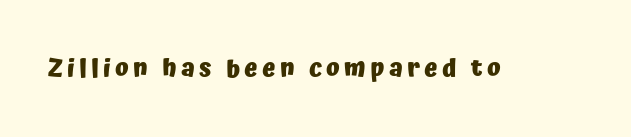
Weight check: bold — yes, fully. Ascenders rise straight up at ninety degrees. The string is rendered with underlining switched off.
